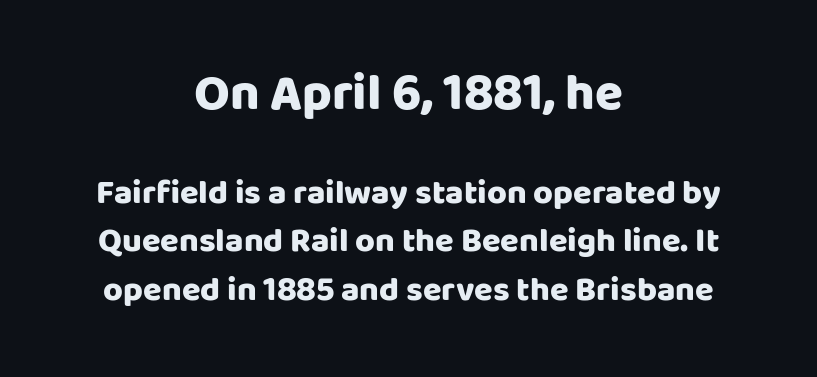
In terms of weight, the rendering is a true, heavy bold. Words float on clear page, feet unadorned. The type is set solid horizontally, with unmodified tracking. Neither beginnings nor endings align; midpoints do. Larger block? The one above; the one below is distinctly smaller. When letters stand straight like this, we call the style roman or upright.
